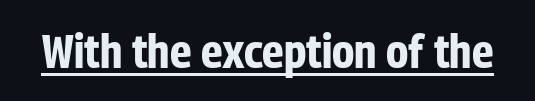
{"serif": "no", "italic": "no", "bold": "yes", "weight": "bold", "width": "condensed", "stroke_contrast": "low", "x_height": "medium", "monospaced": "no", "underline": "yes", "letter_spacing": "normal", "letter_spacing_em": 0.0, "glyph_px": 47}
